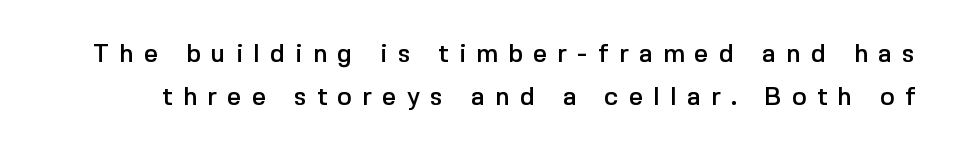
Q: Is the text italic (slanted)? A: No, it is upright.
Q: Is the text underlined? A: No.
Q: Is the spacing between letters normal or unusually wide? A: Unusually wide.
